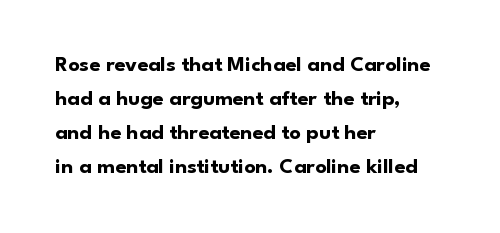
{"italic": "no", "bold": "yes", "underline": "no", "align": "left", "line_spacing": "normal", "line_spacing_ratio": 1.54, "letter_spacing": "normal", "letter_spacing_em": 0.0, "glyph_px": 22}
